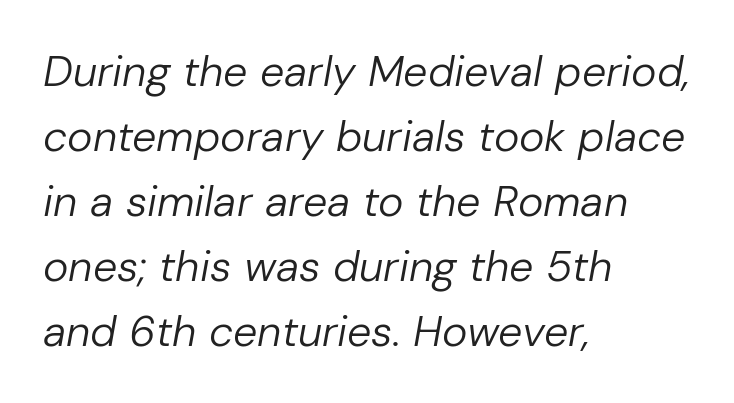
A light-to-regular cut is what we see here. One-word summary of the alignment: left. These lines are rendered in a variable-pitch font. Caption: standard tracking, unaltered.
